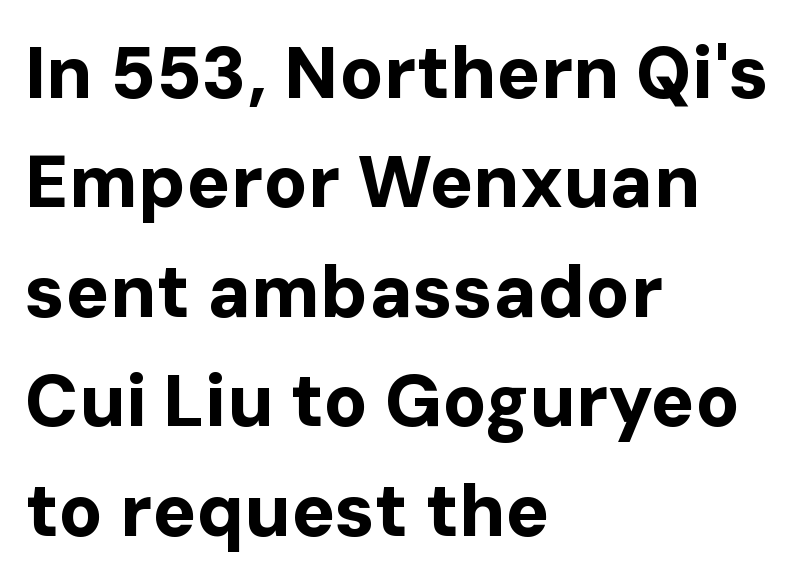
{"serif": "no", "italic": "no", "bold": "yes", "weight": "bold", "width": "normal", "stroke_contrast": "low", "x_height": "medium", "monospaced": "no", "underline": "no", "align": "left", "line_spacing": "normal", "line_spacing_ratio": 1.5, "letter_spacing": "normal", "letter_spacing_em": 0.0, "glyph_px": 73}
